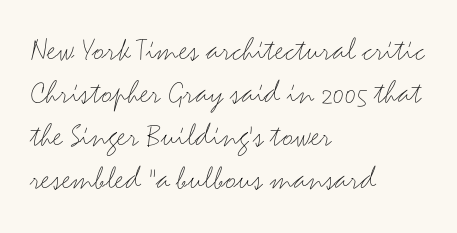
Does the type have serifs? No, each stem ends abruptly. Words float on clear page, feet unadorned. Which margin do the lines hug? The left one — the right edge is uneven. The typeface has the unassuming heft of standard copy or less.
